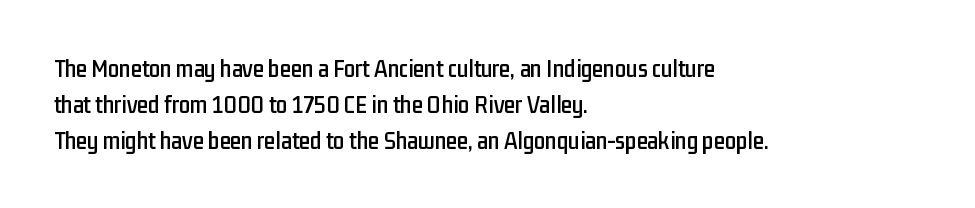
Q: Is the text italic (slanted)? A: No, it is upright.
Q: Is the text underlined? A: No.
Q: How is the paragraph aligned? A: Left-aligned.
Q: Is the spacing between letters normal or unusually wide? A: Normal.
Q: Is the spacing between lines tight, normal or loose? A: Normal.
